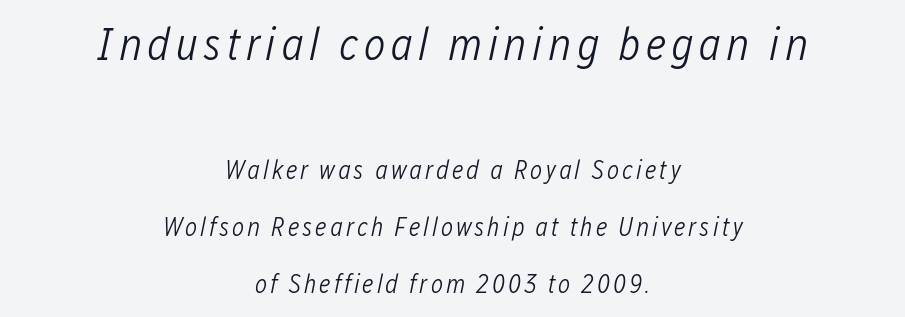
Q: Is the text bold? A: No.
Q: Is the text italic (slanted)? A: Yes, it leans right by about 12 degrees.
Q: Is the text underlined? A: No.
Q: How is the paragraph aligned? A: Centered.
Q: Is the spacing between lines tight, normal or loose? A: Loose.
Q: Which block of text is set in a larger size, the first (top) or the second (bottom)? A: The first (top) one.
Q: Width (condensed, normal, or wide)? A: Condensed.
Q: Stroke contrast? A: Low.
Q: x-height? A: Medium.
Q: Monospaced? A: No.
